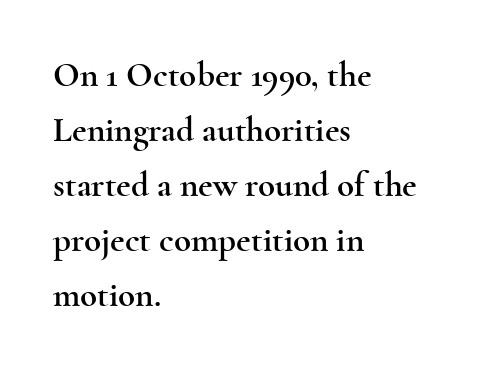
Q: Is the text italic (slanted)? A: No, it is upright.
Q: Is the typeface a serif or a sans-serif typeface? A: Serif.
Q: Is the text underlined? A: No.
Q: How is the paragraph aligned? A: Left-aligned.
Q: Is the spacing between letters normal or unusually wide? A: Normal.
Q: Is the spacing between lines tight, normal or loose? A: Normal.
Q: Width (condensed, normal, or wide)? A: Wide.
Q: x-height? A: Small.
Q: Monospaced? A: No.
